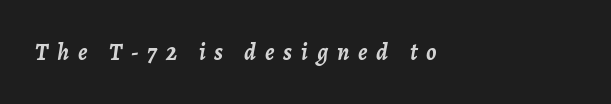
The image shows 24 px bold type, italic (leaning right); set left-aligned, unusually wide letter spacing (+0.37 em), not underlined.
